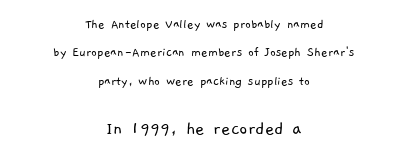
The image shows 20 px text type; set centered, loose line spacing (2.02x), normal letter spacing, not underlined; the second (bottom) block is 1.43x larger.
